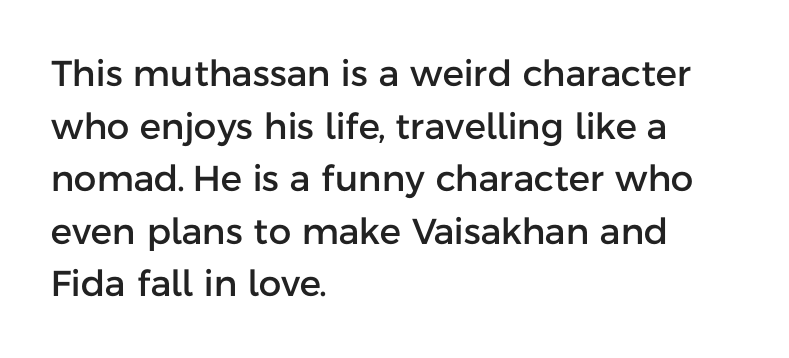
The image shows 36 px sans-serif type, upright; set left-aligned, normal line spacing (1.46x), normal letter spacing, not underlined; low stroke contrast and a medium x-height.
